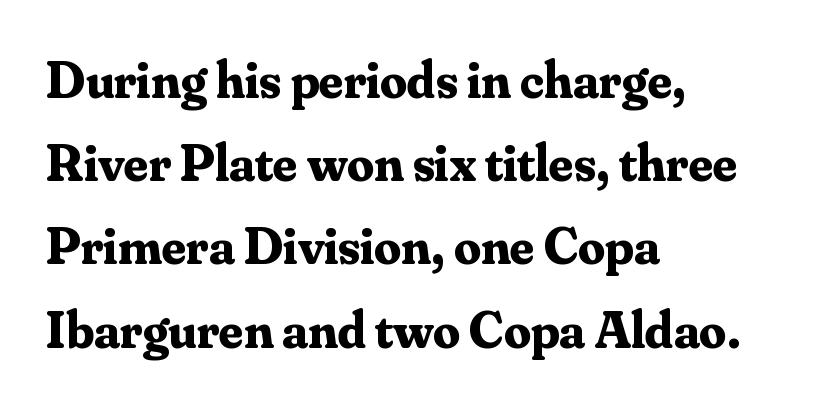
Q: Is the text bold? A: Yes.
Q: Is the text italic (slanted)? A: No, it is upright.
Q: Is the typeface a serif or a sans-serif typeface? A: Serif.
Q: Is the text underlined? A: No.
Q: How is the paragraph aligned? A: Left-aligned.
Q: Is the spacing between letters normal or unusually wide? A: Normal.
Q: Is the spacing between lines tight, normal or loose? A: Normal.
Q: Width (condensed, normal, or wide)? A: Normal.
Q: Stroke contrast? A: Medium.
Q: x-height? A: Small.
Q: Monospaced? A: No.
